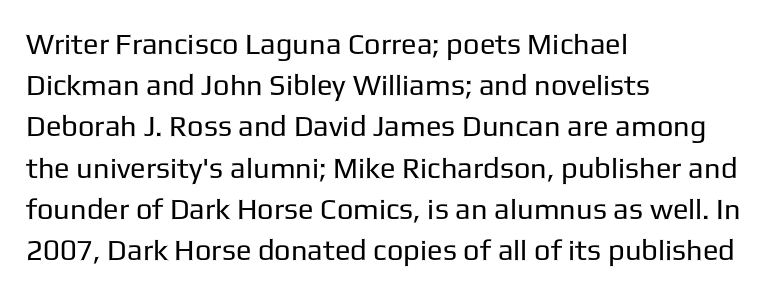
Here the glyphs are tracked normally, forming tight word shapes. The weight tops out at a normal text grade. The letters advance in unequal steps, a hallmark of proportional type. The space between consecutive lines is moderate.
